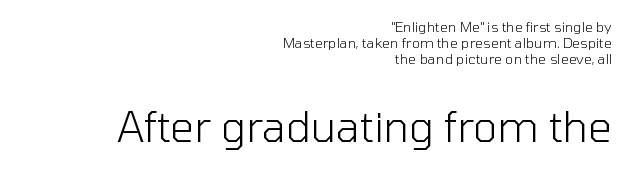
The image shows 42 px light sans-serif type, upright; set right-aligned, tight line spacing (1.15x), normal letter spacing, not underlined; the second (bottom) block is 3.0x larger; low stroke contrast and a medium x-height.
